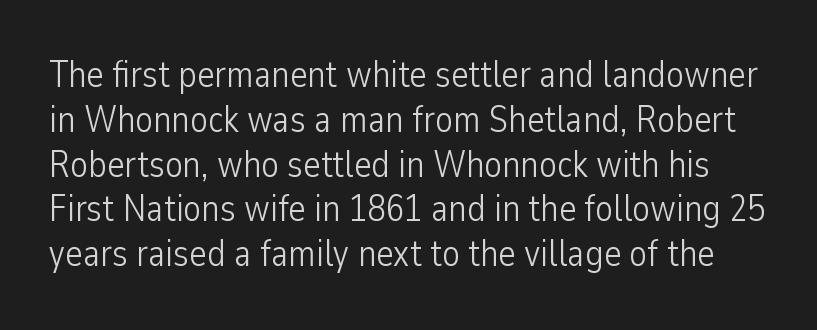
The image shows 37 px light, condensed sans-serif type, upright; set line spacing 1.21x, normal letter spacing, not underlined; low stroke contrast and a medium x-height.
